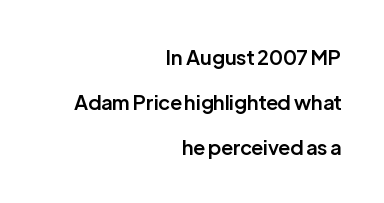
Ordinary non-slanted type is in use. As a designer I'd log this as weight 600, semibold. Underline: absent. Standard letterfit; no display-style spreading of the glyphs. These lines stack with their right ends in a neat column. Interline gaps are noticeably wide in this sample.
